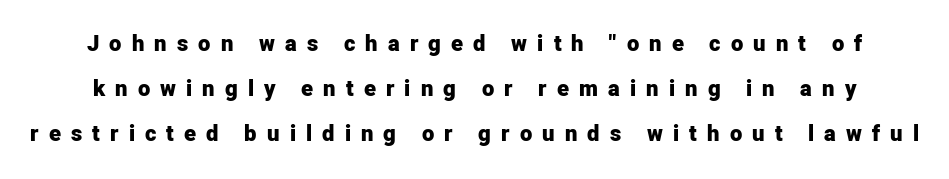
Q: Is the text bold? A: Yes.
Q: Is the text italic (slanted)? A: No, it is upright.
Q: Is the text underlined? A: No.
Q: Is the spacing between letters normal or unusually wide? A: Unusually wide.
Q: Is the spacing between lines tight, normal or loose? A: Loose.
